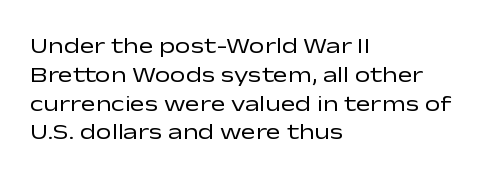
{"italic": "no", "bold": "no", "underline": "no", "align": "left", "line_spacing": "normal", "line_spacing_ratio": 1.31, "letter_spacing": "normal", "letter_spacing_em": 0.0, "glyph_px": 22}
